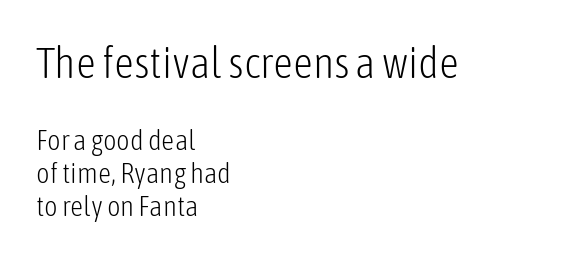
The image shows 44 px light, condensed sans-serif type, upright; set left-aligned, tight line spacing (1.15x), normal letter spacing, not underlined; the first (top) block is 1.52x larger; low stroke contrast and a medium x-height.
